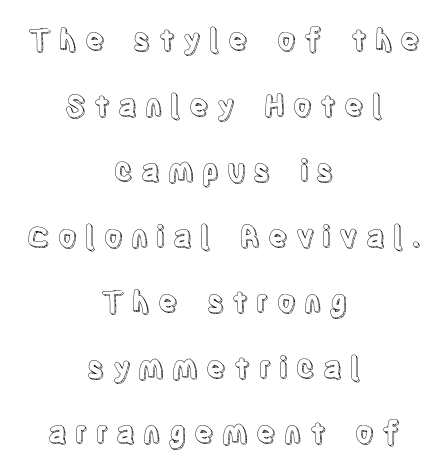
{"italic": "no", "width": "condensed", "x_height": "large", "monospaced": "no", "underline": "no", "align": "center", "line_spacing": "loose", "line_spacing_ratio": 2.26, "letter_spacing": "wide", "letter_spacing_em": 0.27, "glyph_px": 29}
